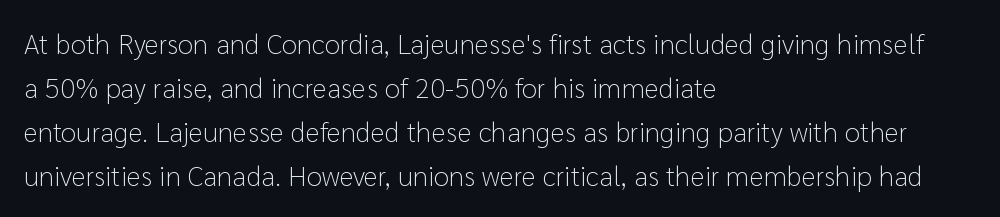
{"serif": "no", "italic": "no", "bold": "no", "weight": "light", "width": "normal", "stroke_contrast": "low", "x_height": "medium", "monospaced": "no", "underline": "no", "align": "left", "line_spacing": "normal", "line_spacing_ratio": 1.57, "letter_spacing": "normal", "letter_spacing_em": 0.0, "glyph_px": 28}
